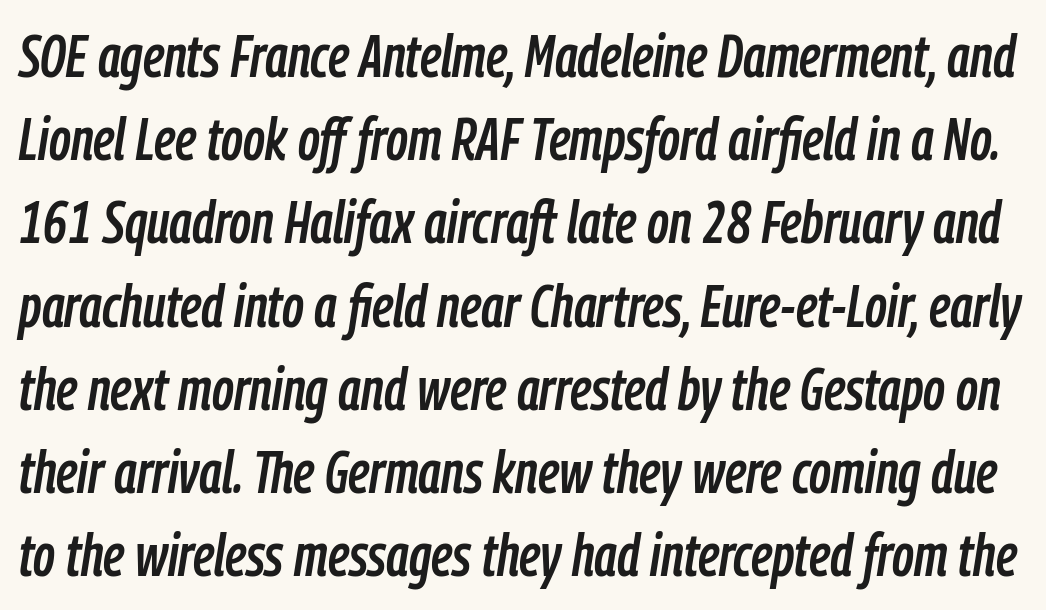
{"italic": "yes", "lean": "right", "slant_degrees": 9, "width": "condensed", "stroke_contrast": "low", "x_height": "medium", "monospaced": "no", "underline": "no", "line_spacing": "normal", "line_spacing_ratio": 1.41, "letter_spacing": "normal", "letter_spacing_em": 0.0, "glyph_px": 59}
